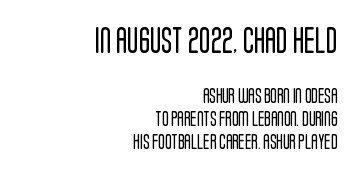
{"italic": "no", "bold": "no", "underline": "no", "align": "right", "line_spacing": "normal", "line_spacing_ratio": 1.54, "letter_spacing": "normal", "letter_spacing_em": 0.0, "larger_block": "first", "size_ratio": 1.73, "glyph_px": 26}
